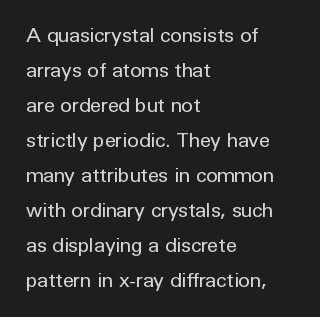
Q: Is the text bold? A: No.
Q: Is the text italic (slanted)? A: No, it is upright.
Q: Is the text underlined? A: No.
Q: How is the paragraph aligned? A: Left-aligned.
Q: Is the spacing between letters normal or unusually wide? A: Normal.
